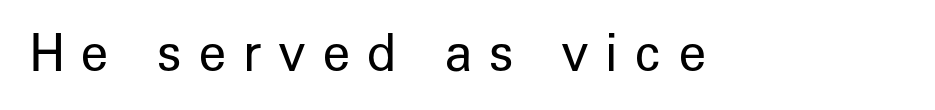
{"serif": "no", "italic": "no", "bold": "no", "weight": "regular", "width": "normal", "stroke_contrast": "low", "x_height": "medium", "monospaced": "no", "underline": "no", "letter_spacing": "wide", "letter_spacing_em": 0.32, "glyph_px": 50}
